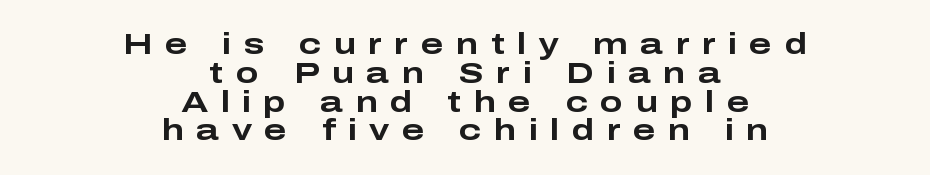
The image shows 30 px bold, wide sans-serif type, upright; set centered, tight line spacing (0.96x), unusually wide letter spacing (+0.42 em), not underlined; low stroke contrast and a medium x-height.
